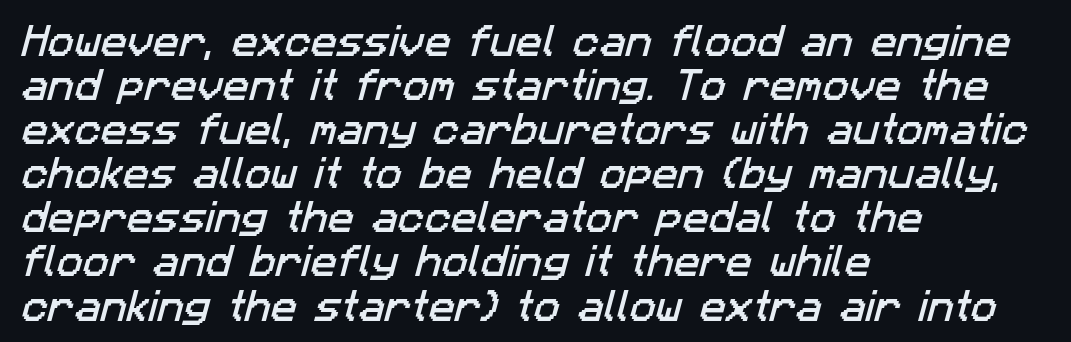
Note the varied advance widths — an 'i' is clearly narrower than an 'm'. Does the leading feel generous? No, just average. Which margin do the lines hug? The left one — the right edge is uneven. What kind of face is this? One without serifs — a sans. The letters sit at their default tracking, neither squeezed nor spread. Underline: absent.
